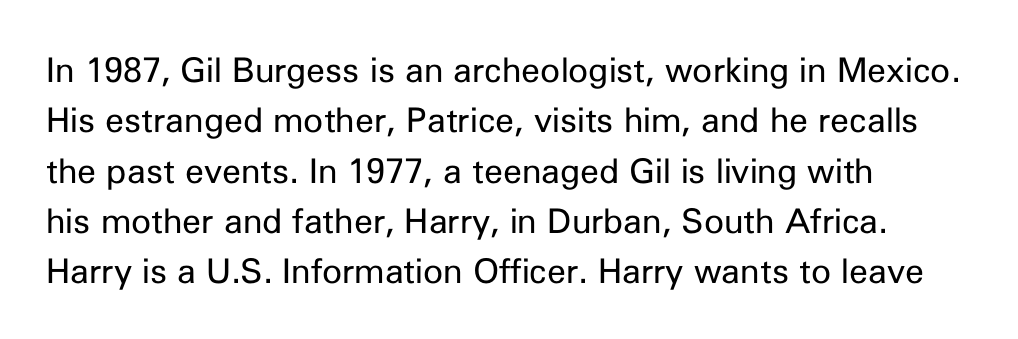
How would I describe the line gaps? Plain and ordinary. The string is rendered with underlining switched off. These lines are set flush left with a ragged right edge. How are the letters spaced? Ordinarily, with no added tracking. The font's upright variant was chosen for this text. The rendering uses natural spacing where letterforms have individual widths.
